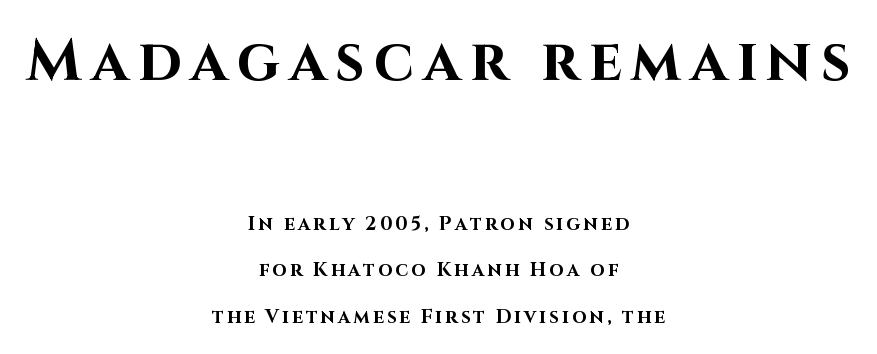
Pretty heavy lettering here — definitely bold. The compositor balanced each line on the midline. Reading top to bottom, the characters get smaller at the block break. The letters stand straight up with perfectly vertical stems. The lines are spread far apart with generous leading.
